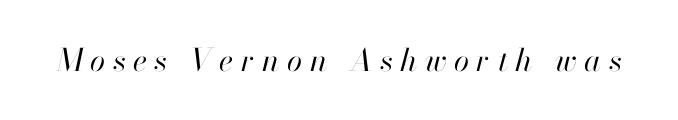
{"italic": "yes", "lean": "right", "slant_degrees": 13, "bold": "no", "weight": "regular", "width": "normal", "stroke_contrast": "high", "x_height": "small", "monospaced": "no", "underline": "no", "letter_spacing": "wide", "letter_spacing_em": 0.24, "glyph_px": 31}
